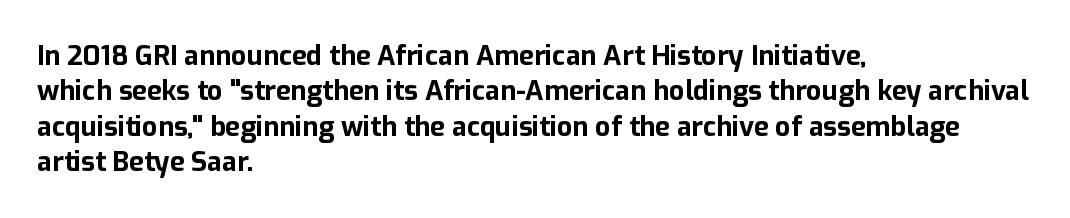
Q: Is the text bold? A: Yes.
Q: Is the text italic (slanted)? A: No, it is upright.
Q: Is the text underlined? A: No.
Q: How is the paragraph aligned? A: Left-aligned.
Q: Is the spacing between letters normal or unusually wide? A: Normal.
Q: Is the spacing between lines tight, normal or loose? A: Normal.
